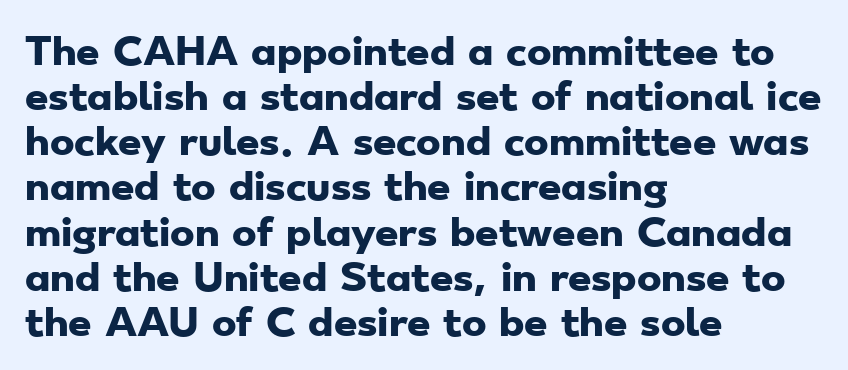
{"serif": "no", "bold": "yes", "weight": "heavy", "width": "wide", "stroke_contrast": "low", "x_height": "small", "monospaced": "no", "underline": "no", "align": "left", "line_spacing_ratio": 1.22, "letter_spacing": "normal", "letter_spacing_em": 0.0, "glyph_px": 37}
